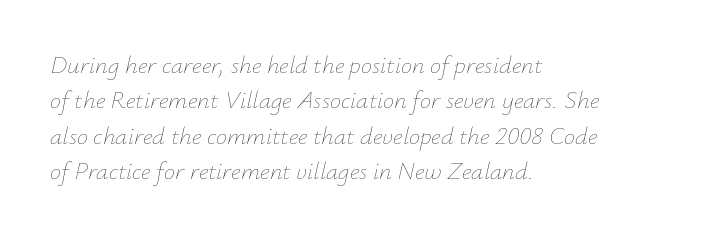
{"italic": "yes", "lean": "right", "slant_degrees": 12, "bold": "no", "underline": "no", "align": "left", "line_spacing": "normal", "line_spacing_ratio": 1.42, "letter_spacing": "normal", "letter_spacing_em": 0.0, "glyph_px": 25}
